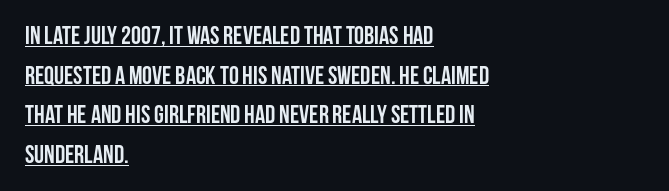
The image shows 25 px bold type, upright; set left-aligned, normal line spacing (1.59x), normal letter spacing, underlined.
